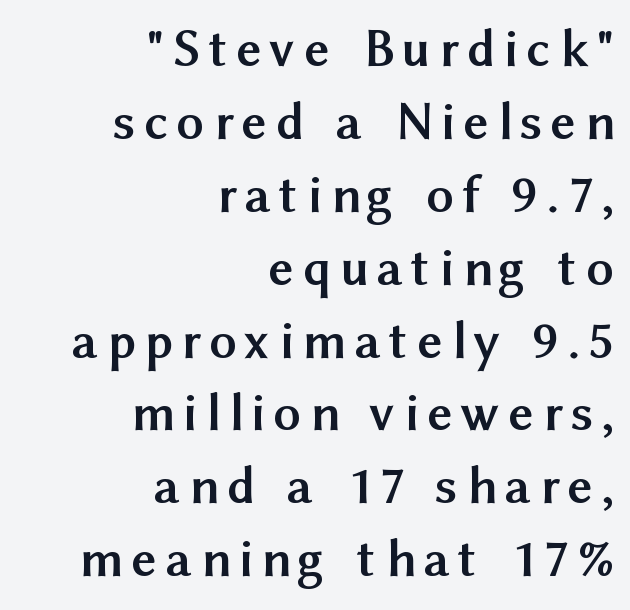
Q: Is the text bold? A: Yes.
Q: Is the text italic (slanted)? A: No, it is upright.
Q: Is the typeface a serif or a sans-serif typeface? A: Sans-serif.
Q: Is the text underlined? A: No.
Q: How is the paragraph aligned? A: Right-aligned.
Q: Is the spacing between lines tight, normal or loose? A: Normal.
Q: Width (condensed, normal, or wide)? A: Normal.
Q: Stroke contrast? A: Medium.
Q: x-height? A: Medium.
Q: Monospaced? A: No.
